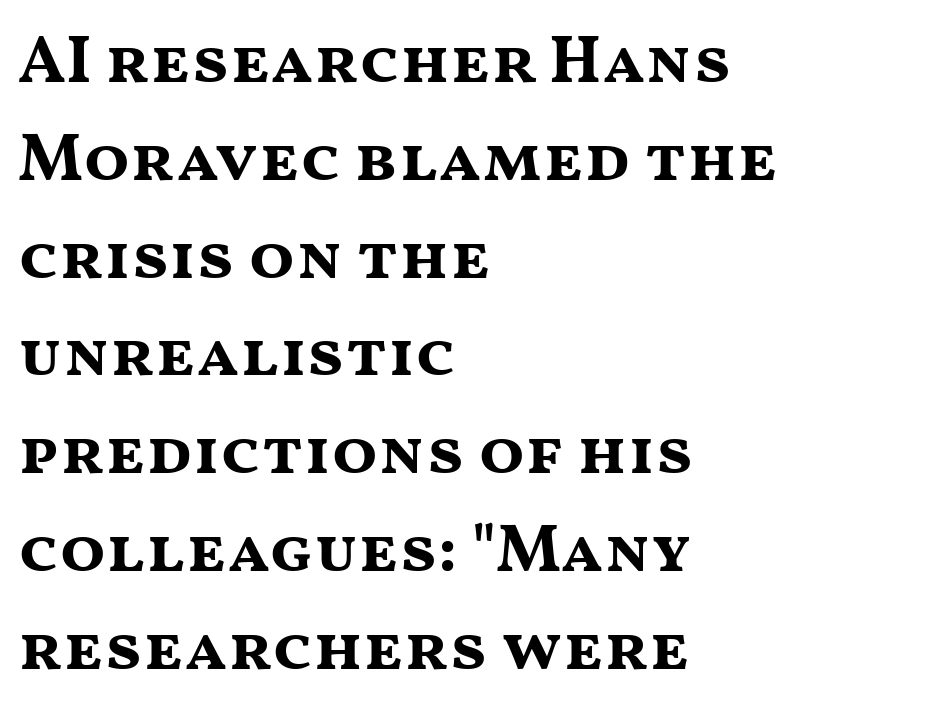
A typesetter would call this zero additional tracking. The rendering shows plain stroke endings on the letterforms — a sans-serif design. In terms of weight, the rendering is a true, heavy bold. The gap between lines stays unmarked. Note the varied advance widths — an 'i' is clearly narrower than an 'm'. One glance says typical: line gaps are just what's usual.
